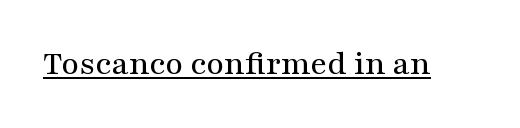
The image shows 34 px wide serif type, upright; set normal letter spacing, underlined; medium stroke contrast and a medium x-height.
